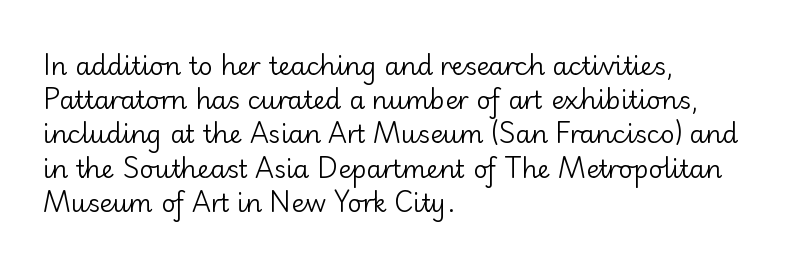
{"italic": "no", "bold": "no", "underline": "no", "align": "left", "line_spacing": "normal", "line_spacing_ratio": 1.37, "letter_spacing": "normal", "letter_spacing_em": 0.0, "glyph_px": 25}
